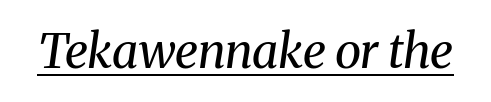
Q: Is the text bold? A: No.
Q: Is the text italic (slanted)? A: Yes, it leans right by about 8 degrees.
Q: Is the typeface a serif or a sans-serif typeface? A: Serif.
Q: Is the text underlined? A: Yes.
Q: Is the spacing between letters normal or unusually wide? A: Normal.
Q: Width (condensed, normal, or wide)? A: Normal.
Q: Stroke contrast? A: Medium.
Q: x-height? A: Medium.
Q: Monospaced? A: No.
